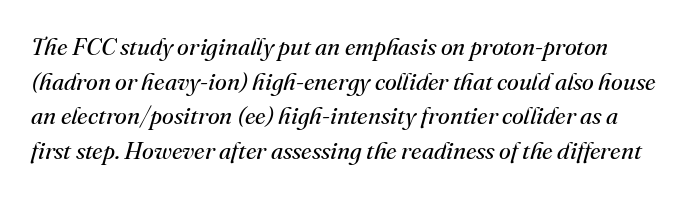
The image shows 24 px text type, italic (leaning right); set normal line spacing (1.44x), normal letter spacing, not underlined.
